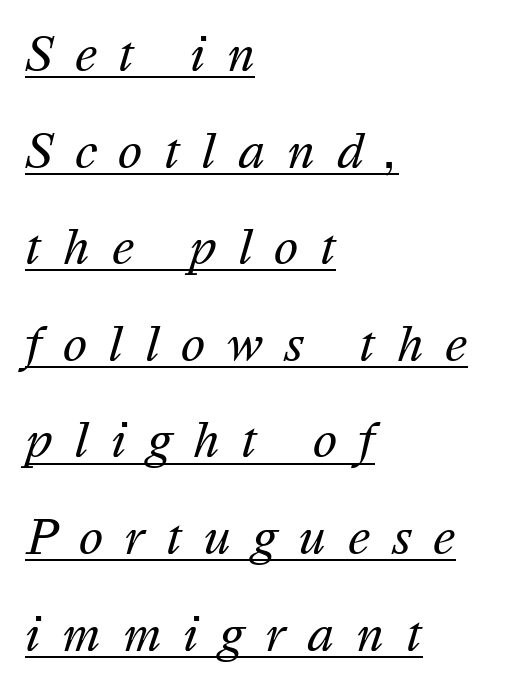
Q: Is the text bold? A: No.
Q: Is the text italic (slanted)? A: Yes, it leans right by about 16 degrees.
Q: Is the text underlined? A: Yes.
Q: How is the paragraph aligned? A: Left-aligned.
Q: Is the spacing between letters normal or unusually wide? A: Unusually wide.
Q: Is the spacing between lines tight, normal or loose? A: Loose.
Q: Width (condensed, normal, or wide)? A: Normal.
Q: Stroke contrast? A: Medium.
Q: x-height? A: Medium.
Q: Monospaced? A: No.
